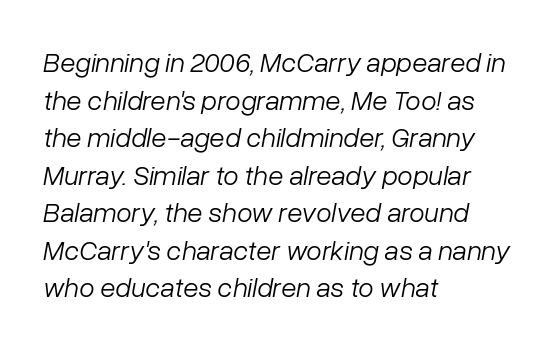
{"italic": "yes", "lean": "right", "slant_degrees": 10, "bold": "no", "weight": "light", "width": "normal", "stroke_contrast": "low", "x_height": "medium", "monospaced": "no", "underline": "no", "align": "left", "line_spacing": "normal", "line_spacing_ratio": 1.34, "letter_spacing": "normal", "letter_spacing_em": 0.0, "glyph_px": 28}
